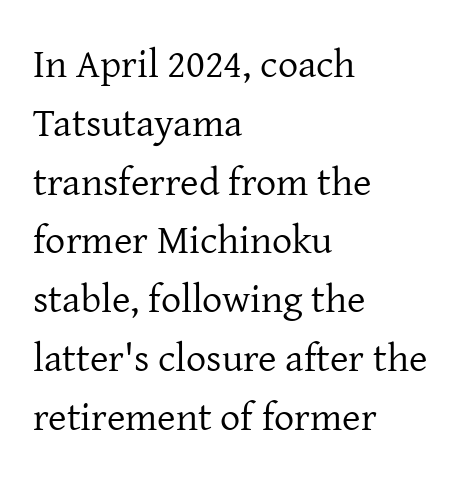
{"serif": "yes", "italic": "no", "bold": "no", "weight": "regular", "width": "normal", "stroke_contrast": "low", "x_height": "medium", "monospaced": "no", "underline": "no", "align": "left", "line_spacing": "normal", "line_spacing_ratio": 1.47, "letter_spacing": "normal", "letter_spacing_em": 0.0, "glyph_px": 40}
